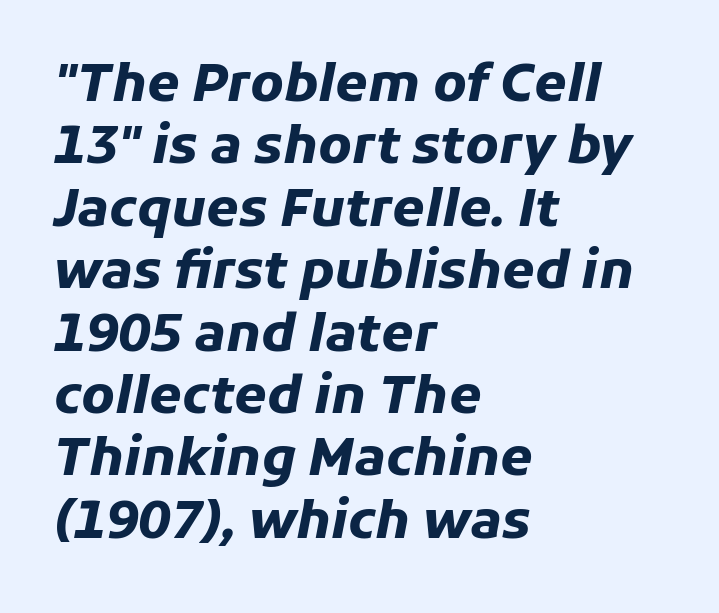
{"italic": "yes", "lean": "right", "slant_degrees": 11, "bold": "yes", "weight": "heavy", "width": "normal", "stroke_contrast": "low", "x_height": "medium", "monospaced": "no", "underline": "no", "align": "left", "line_spacing_ratio": 1.2, "letter_spacing": "normal", "letter_spacing_em": 0.0, "glyph_px": 52}
